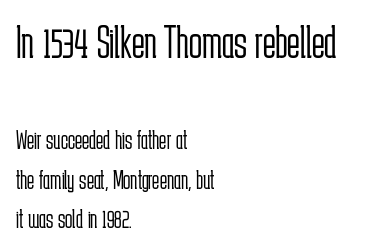
Q: Is the text bold? A: No.
Q: Is the text italic (slanted)? A: No, it is upright.
Q: Is the typeface a serif or a sans-serif typeface? A: Sans-serif.
Q: Is the text underlined? A: No.
Q: How is the paragraph aligned? A: Left-aligned.
Q: Is the spacing between letters normal or unusually wide? A: Normal.
Q: Is the spacing between lines tight, normal or loose? A: Normal.
Q: Which block of text is set in a larger size, the first (top) or the second (bottom)? A: The first (top) one.
Q: Width (condensed, normal, or wide)? A: Condensed.
Q: Stroke contrast? A: Low.
Q: x-height? A: Medium.
Q: Monospaced? A: No.
